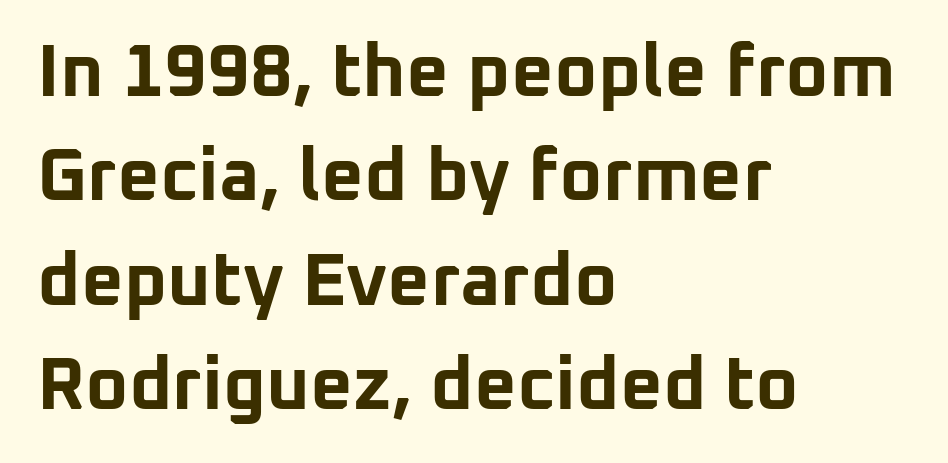
{"serif": "no", "italic": "no", "bold": "yes", "weight": "bold", "width": "normal", "stroke_contrast": "low", "x_height": "medium", "monospaced": "no", "underline": "no", "align": "left", "line_spacing": "normal", "line_spacing_ratio": 1.41, "letter_spacing": "normal", "letter_spacing_em": 0.0, "glyph_px": 74}
